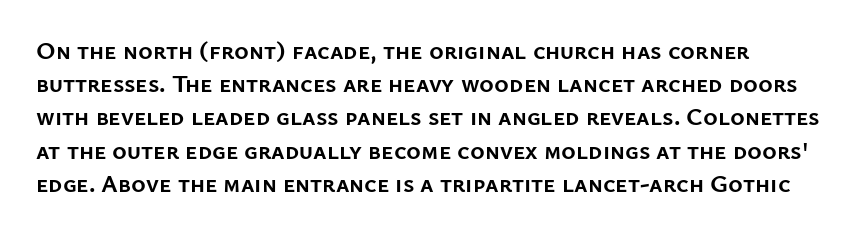
{"italic": "no", "bold": "yes", "underline": "no", "line_spacing": "normal", "line_spacing_ratio": 1.33, "letter_spacing": "normal", "letter_spacing_em": 0.0, "glyph_px": 25}
